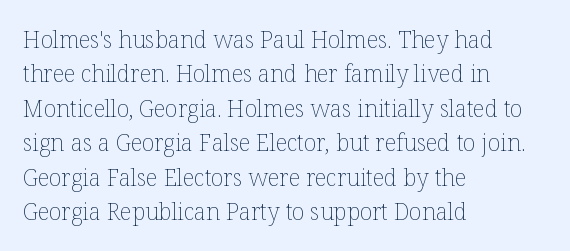
Q: Is the text bold? A: No.
Q: Is the text italic (slanted)? A: No, it is upright.
Q: Is the text underlined? A: No.
Q: How is the paragraph aligned? A: Left-aligned.
Q: Is the spacing between letters normal or unusually wide? A: Normal.
Q: Is the spacing between lines tight, normal or loose? A: Normal.
